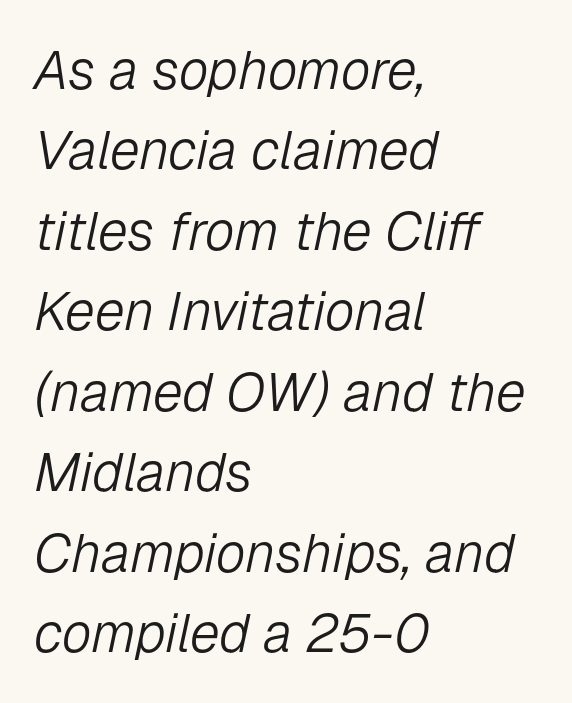
This sample keeps an unexceptional amount of space between lines. Where is the straight margin? On the left. Tracking here is standard; glyphs follow each other at the usual distance. The weight tops out at a normal text grade. This sample uses an oblique cut, with every glyph tilted off the vertical.
